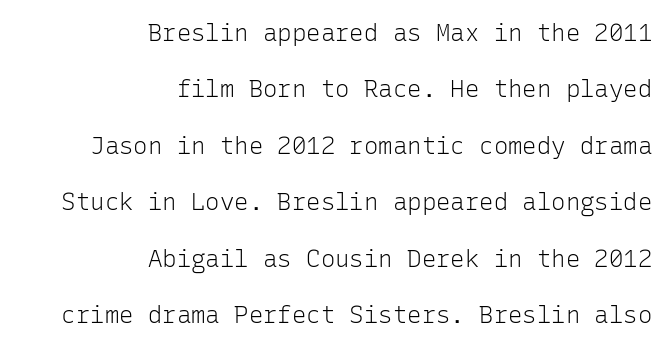
{"italic": "no", "bold": "no", "underline": "no", "align": "right", "line_spacing": "loose", "line_spacing_ratio": 2.35, "letter_spacing": "normal", "letter_spacing_em": 0.0, "glyph_px": 24}
